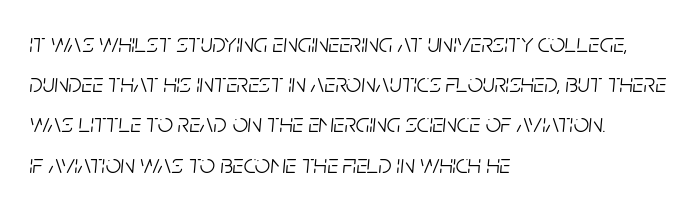
{"italic": "yes", "lean": "right", "slant_degrees": 5, "bold": "no", "underline": "no", "align": "left", "line_spacing": "normal", "line_spacing_ratio": 1.49, "letter_spacing": "normal", "letter_spacing_em": 0.0, "glyph_px": 27}
